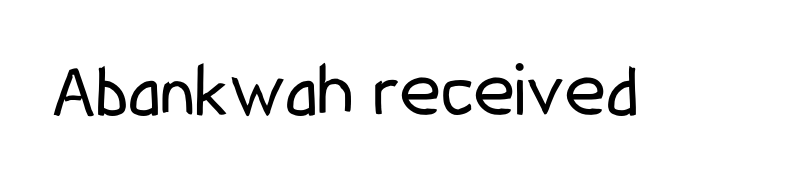
Letter spacing: default. Ascenders rise straight up at ninety degrees. Character widths vary here, with narrow letters taking less room than wide ones. The typeface has the unassuming heft of standard copy or less. The font family rendered here belongs to the sans-serif group.
